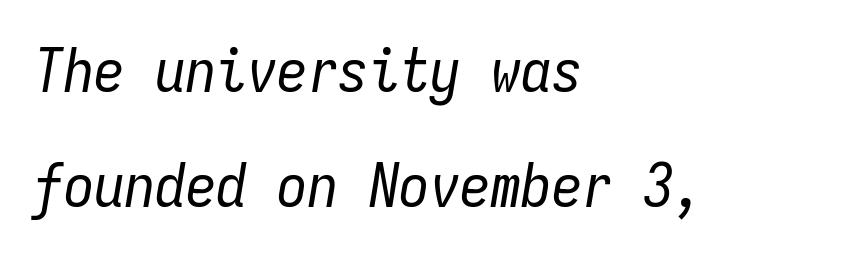
{"italic": "yes", "lean": "right", "slant_degrees": 9, "bold": "no", "weight": "regular", "width": "condensed", "stroke_contrast": "low", "x_height": "medium", "monospaced": "yes", "underline": "no", "align": "left", "line_spacing_ratio": 1.89, "letter_spacing": "normal", "letter_spacing_em": 0.0, "glyph_px": 61}
